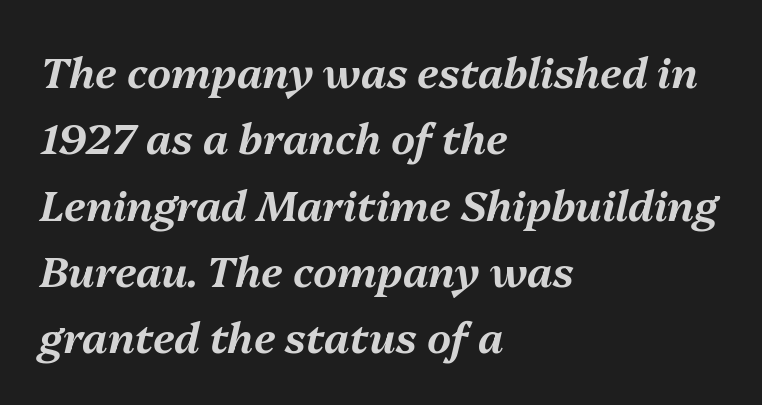
Q: Is the text italic (slanted)? A: Yes, it leans right by about 13 degrees.
Q: Is the text underlined? A: No.
Q: How is the paragraph aligned? A: Left-aligned.
Q: Is the spacing between letters normal or unusually wide? A: Normal.
Q: Is the spacing between lines tight, normal or loose? A: Normal.
Q: Width (condensed, normal, or wide)? A: Normal.
Q: Stroke contrast? A: Medium.
Q: x-height? A: Medium.
Q: Monospaced? A: No.
